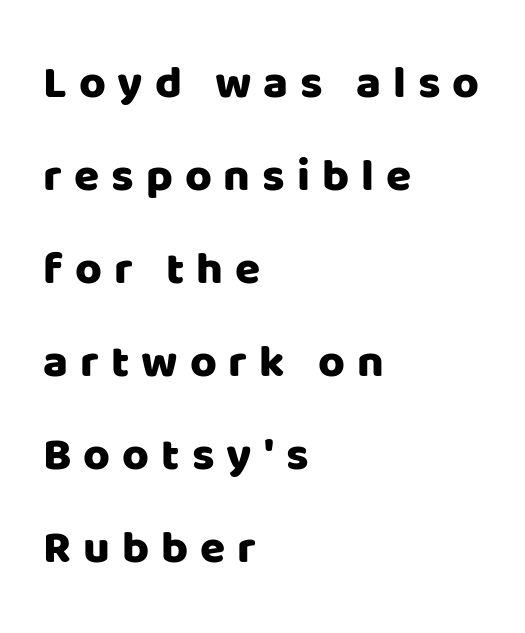
Every row of glyphs begins at an identical x-position on the left. What kind of face is this? One without serifs — a sans. Tracking value appears strongly positive — letters spread wide. Each letter keeps its own natural width here, so spacing adapts to shape. Quick note: underline off.
